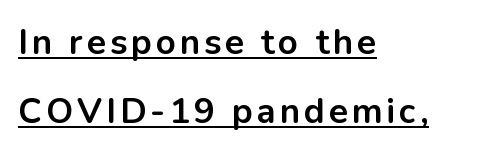
Q: Is the text bold? A: Yes.
Q: Is the text italic (slanted)? A: No, it is upright.
Q: Is the typeface a serif or a sans-serif typeface? A: Sans-serif.
Q: Is the text underlined? A: Yes.
Q: How is the paragraph aligned? A: Left-aligned.
Q: Is the spacing between lines tight, normal or loose? A: Loose.
Q: Width (condensed, normal, or wide)? A: Normal.
Q: Stroke contrast? A: Low.
Q: x-height? A: Medium.
Q: Monospaced? A: No.
